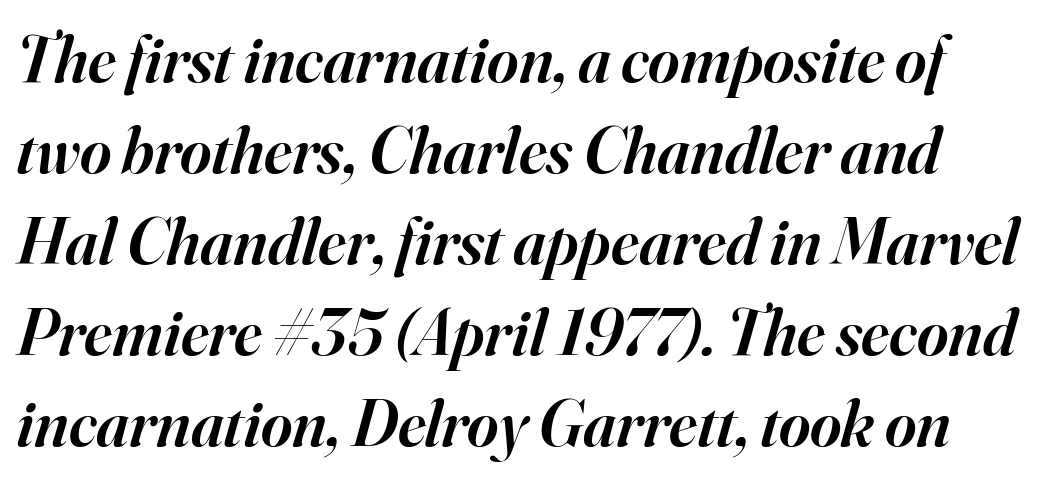
Q: Is the text bold? A: Semi-bold.
Q: Is the text italic (slanted)? A: Yes, it leans right by about 16 degrees.
Q: Is the typeface a serif or a sans-serif typeface? A: Serif.
Q: Is the text underlined? A: No.
Q: Is the spacing between letters normal or unusually wide? A: Normal.
Q: Is the spacing between lines tight, normal or loose? A: Normal.
Q: Width (condensed, normal, or wide)? A: Normal.
Q: Stroke contrast? A: High.
Q: x-height? A: Small.
Q: Monospaced? A: No.
